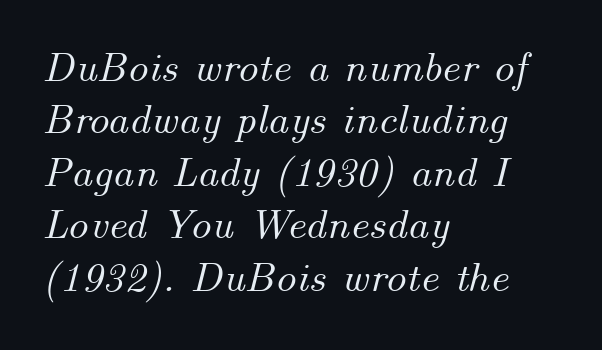
The text carries the slant typical of an italic or oblique font. Check under the words: just untouched page. How are the letters spaced? Ordinarily, with no added tracking. Here the designer chose a conventional face with non-uniform glyph widths. Alignment: flush left. The line-height multiplier appears to be the usual default.
